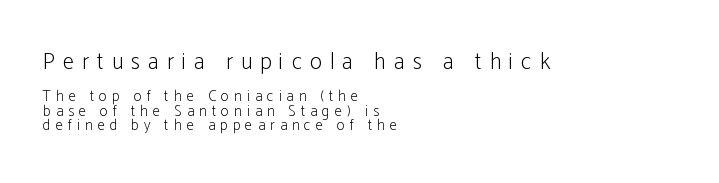
{"italic": "no", "bold": "no", "underline": "no", "align": "left", "line_spacing": "tight", "line_spacing_ratio": 0.98, "letter_spacing": "wide", "letter_spacing_em": 0.34, "larger_block": "first", "size_ratio": 1.53, "glyph_px": 23}
